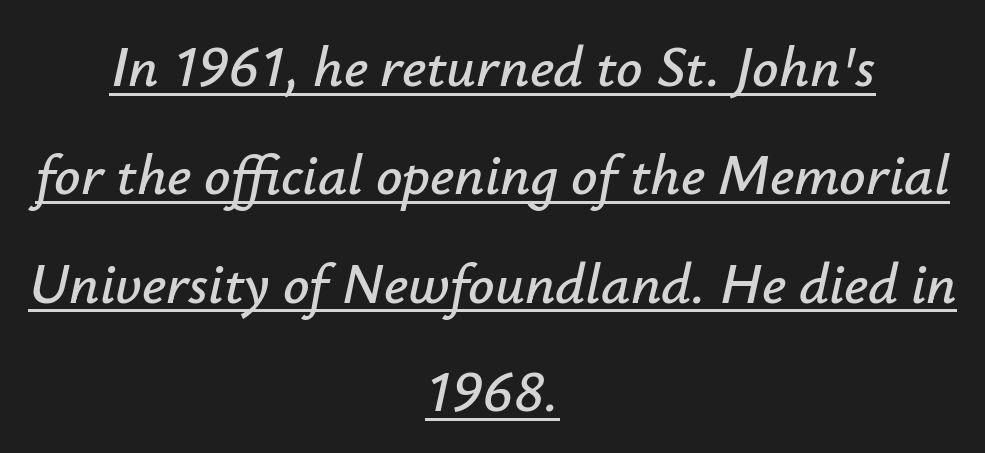
Q: Is the text italic (slanted)? A: Yes, it leans right by about 12 degrees.
Q: Is the text underlined? A: Yes.
Q: How is the paragraph aligned? A: Centered.
Q: Is the spacing between letters normal or unusually wide? A: Normal.
Q: Width (condensed, normal, or wide)? A: Normal.
Q: Stroke contrast? A: Low.
Q: x-height? A: Small.
Q: Monospaced? A: No.
